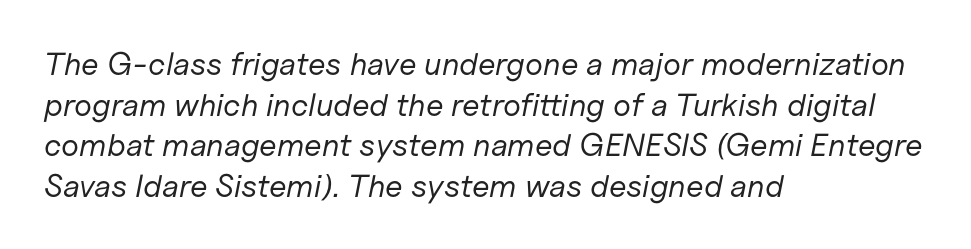
On a weight scale, this lands at 450 or below. Plain, unruled lines of type. The leading is moderate, giving the passage an even texture. The letters sit at their default tracking, neither squeezed nor spread.
